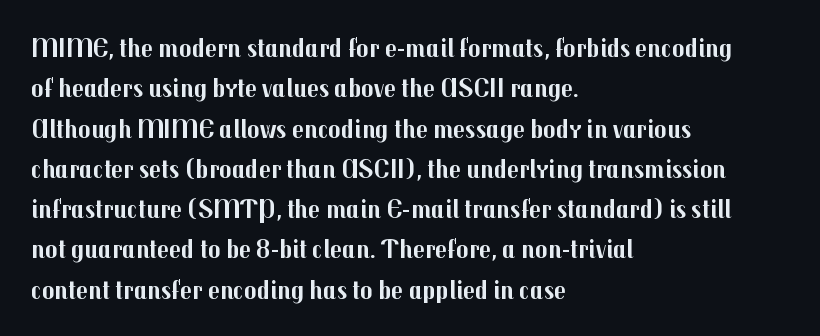
A classic flush-left, rag-right setting is used for this passage. Rows of type keep a routine distance in the vertical direction. Descenders are the only things crossing below the line. The strokes are fattened all the way to bold. Tracking value appears to be zero — textbook default spacing.
